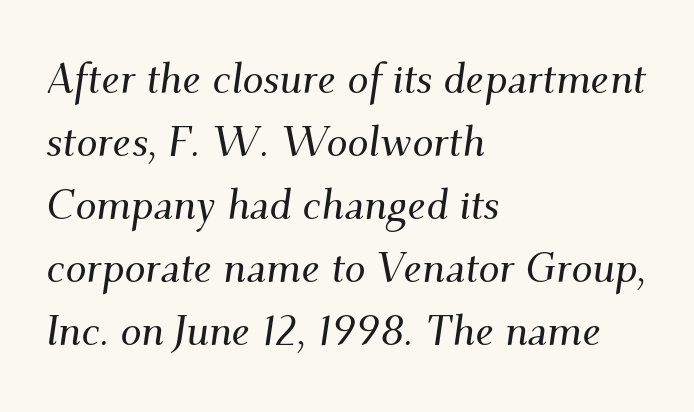
Alignment: flush left. Only glyphs here, with clear space below each row. Typographically, this falls in the serif category. In terms of leading, this rendering sits right in the middle. Varying glyph widths throughout — classic text-font behaviour. Is the letter spacing exaggerated? No — it looks like the ordinary default.
